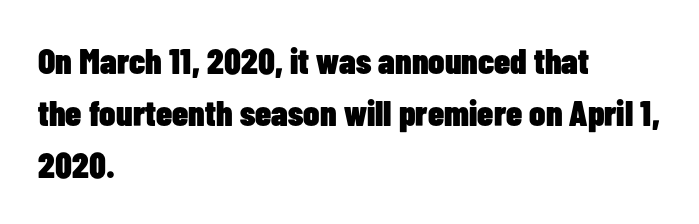
A typesetter would call this zero additional tracking. The strip under each line holds only bare page. Stroke terminals: plain, sans-serif. The setting favours the left margin, as ordinary paragraphs usually do. Vertical strokes here are truly vertical. Evenly set lines give the paragraph a standard silhouette.
